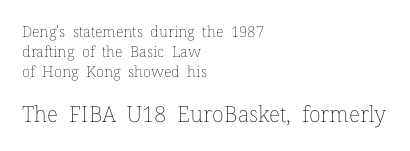
{"italic": "no", "bold": "no", "underline": "no", "align": "left", "line_spacing": "normal", "line_spacing_ratio": 1.34, "letter_spacing": "normal", "letter_spacing_em": 0.0, "larger_block": "second", "size_ratio": 1.47, "glyph_px": 22}
